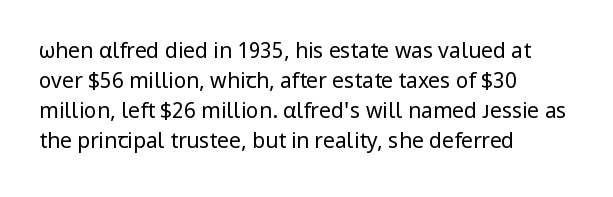
The image shows 21 px text type, upright; set left-aligned, normal line spacing (1.43x), normal letter spacing, not underlined.
